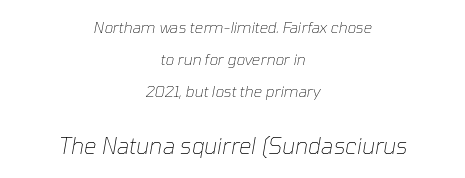
These lines stack symmetrically, like a column narrowing and widening about its center. Vertically, the passage feels expansive, rows floating well apart. The strokes carry an ordinary text weight at most. Of the two passages, the one underneath uses the larger point size.
